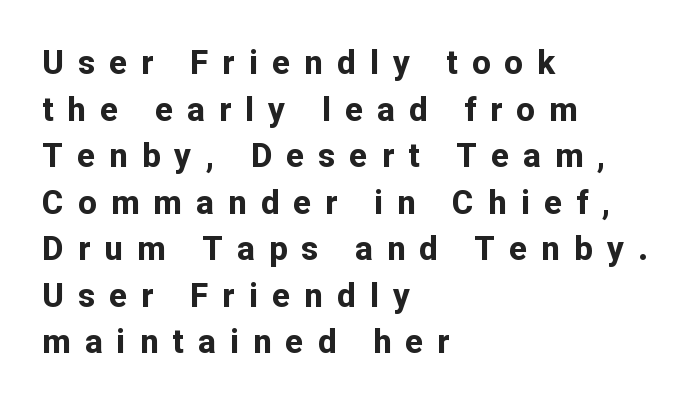
{"serif": "no", "italic": "no", "bold": "yes", "weight": "bold", "width": "normal", "stroke_contrast": "low", "x_height": "medium", "monospaced": "no", "underline": "no", "align": "left", "line_spacing": "normal", "line_spacing_ratio": 1.41, "letter_spacing": "wide", "letter_spacing_em": 0.43, "glyph_px": 33}
